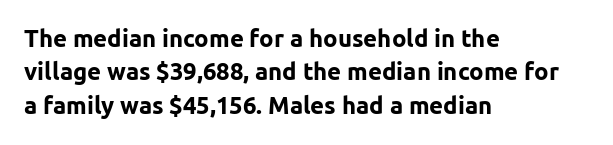
You can tell it's not italic because the verticals are truly vertical. Descender tails drop into unmarked territory. Baseline-to-baseline distance is the conventional proportion of letter height. Nobody touched the tracking dial on this one. Thick stems and heavy bowls — unmistakably bold. One-word summary of the alignment: left.
